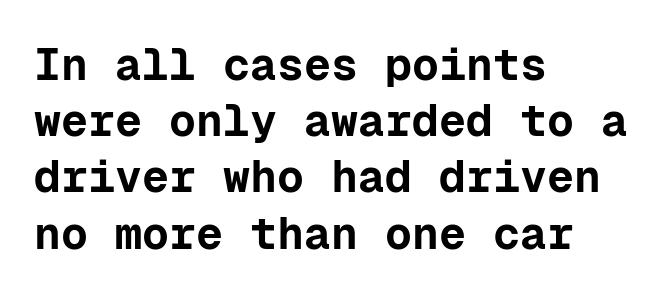
The image shows 45 px bold sans-serif type, upright, monospaced; set left-aligned, normal line spacing (1.25x), normal letter spacing, not underlined; low stroke contrast and a medium x-height.
